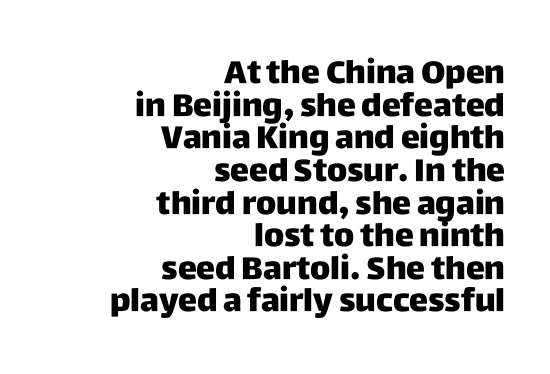
Is there much room between lines? No — they nearly touch. The lettering stays uniformly vertical, giving the passage a roman look. This rendering employs a face without finishing strokes, i.e., a sans-serif. Each letter keeps its own natural width here, so spacing adapts to shape.
